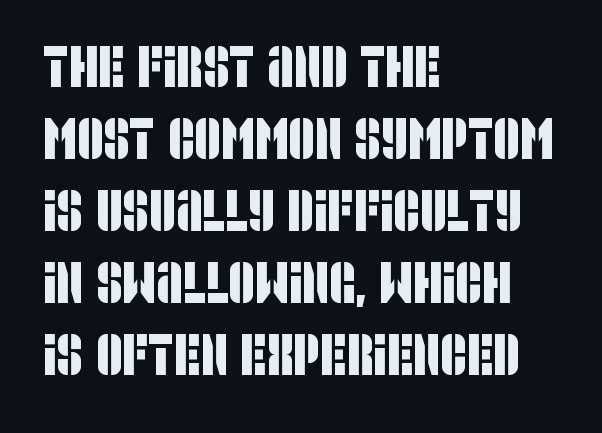
Compared with a centered layout, this one pins lines to the left instead. Varying glyph widths throughout — classic text-font behaviour. A clean baseline with only descenders dipping below it. The letterforms sit shoulder to shoulder at normal distance. The characters display no serif detailing; their extremities are plain.
